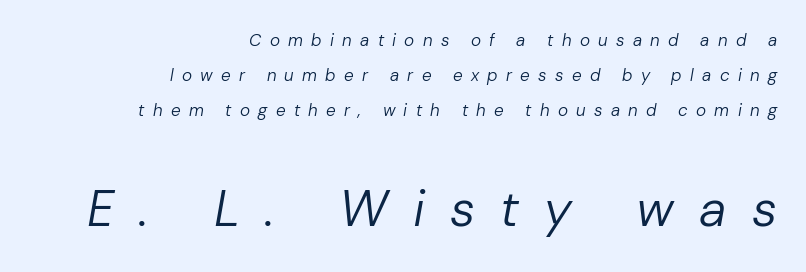
The passage shown begins with its smaller block and ends with its larger one. Slanted lettering throughout. The letterforms stand isolated, each surrounded by extra space. Plain, unruled lines of type.
